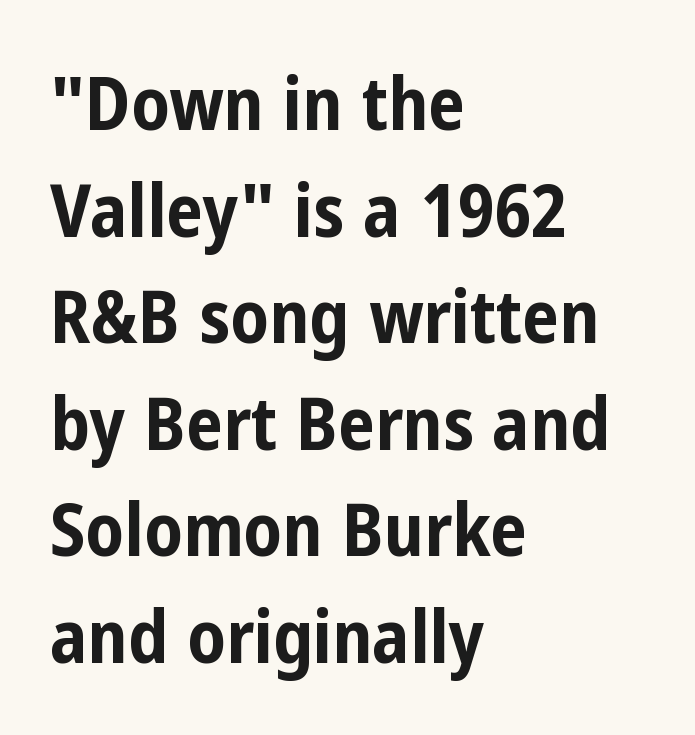
Q: Is the text bold? A: Yes.
Q: Is the text italic (slanted)? A: No, it is upright.
Q: Is the typeface a serif or a sans-serif typeface? A: Sans-serif.
Q: Is the text underlined? A: No.
Q: How is the paragraph aligned? A: Left-aligned.
Q: Is the spacing between letters normal or unusually wide? A: Normal.
Q: Is the spacing between lines tight, normal or loose? A: Normal.
Q: Width (condensed, normal, or wide)? A: Condensed.
Q: Stroke contrast? A: Low.
Q: x-height? A: Medium.
Q: Monospaced? A: No.
